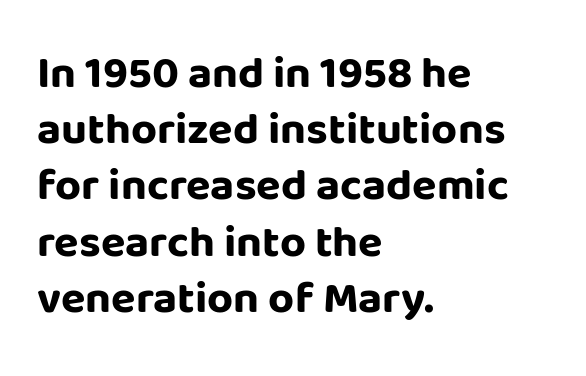
You can tell it's not italic because the verticals are truly vertical. A typesetter would call this proportional, since set widths differ per character. Serif or sans? Sans — the stroke terminals are bare. Evenly set lines give the paragraph a standard silhouette. Visually the block forms a straight wall on the left and a jagged coastline on the right. The passage shown is emphatically bold.
